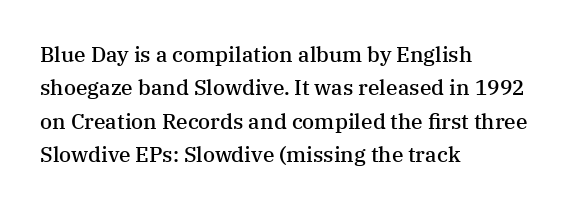
{"italic": "no", "bold": "semi", "underline": "no", "align": "left", "line_spacing": "normal", "line_spacing_ratio": 1.59, "letter_spacing": "normal", "letter_spacing_em": 0.0, "glyph_px": 21}
